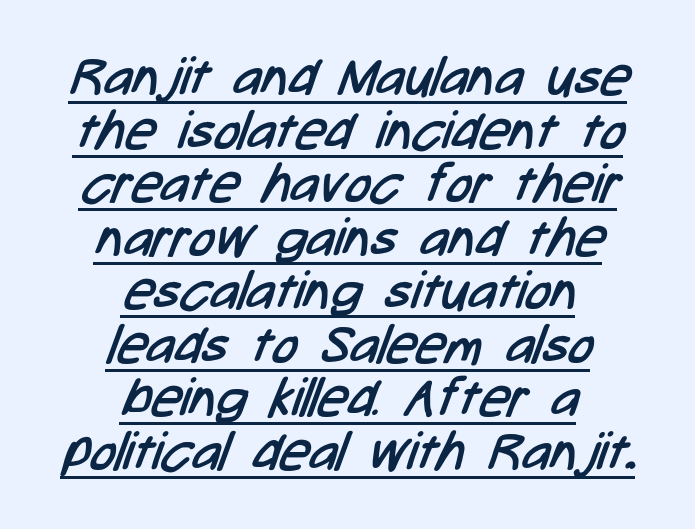
Q: Is the text bold? A: No.
Q: Is the typeface a serif or a sans-serif typeface? A: Sans-serif.
Q: Is the text underlined? A: Yes.
Q: How is the paragraph aligned? A: Centered.
Q: Is the spacing between letters normal or unusually wide? A: Normal.
Q: Is the spacing between lines tight, normal or loose? A: Tight.
Q: Width (condensed, normal, or wide)? A: Condensed.
Q: Stroke contrast? A: Low.
Q: x-height? A: Medium.
Q: Monospaced? A: No.
